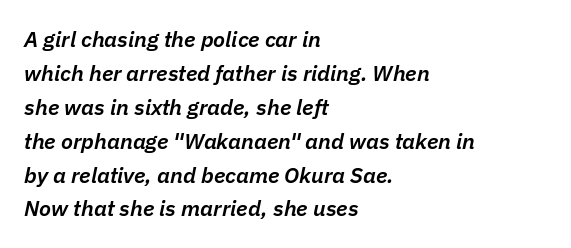
The image shows 22 px text type, italic (leaning right); set left-aligned, normal line spacing (1.54x), normal letter spacing, not underlined.
